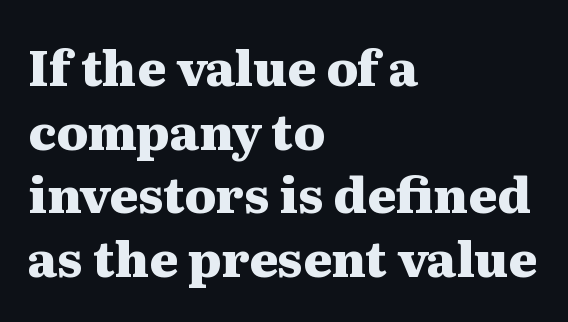
{"serif": "yes", "italic": "no", "bold": "yes", "weight": "heavy", "width": "wide", "stroke_contrast": "medium", "x_height": "medium", "monospaced": "no", "underline": "no", "align": "left", "line_spacing": "normal", "line_spacing_ratio": 1.3, "letter_spacing": "normal", "letter_spacing_em": 0.0, "glyph_px": 49}
